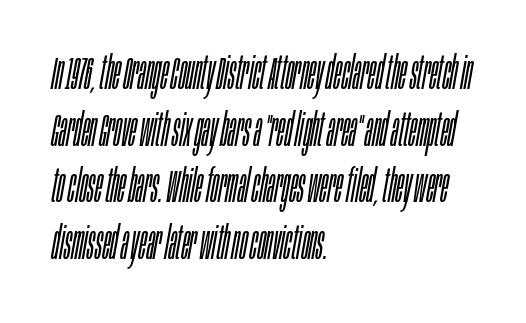
Q: Is the text bold? A: No.
Q: Is the text italic (slanted)? A: Yes, it leans right by about 10 degrees.
Q: Is the text underlined? A: No.
Q: How is the paragraph aligned? A: Left-aligned.
Q: Is the spacing between letters normal or unusually wide? A: Normal.
Q: Width (condensed, normal, or wide)? A: Condensed.
Q: Stroke contrast? A: Low.
Q: x-height? A: Large.
Q: Monospaced? A: No.
